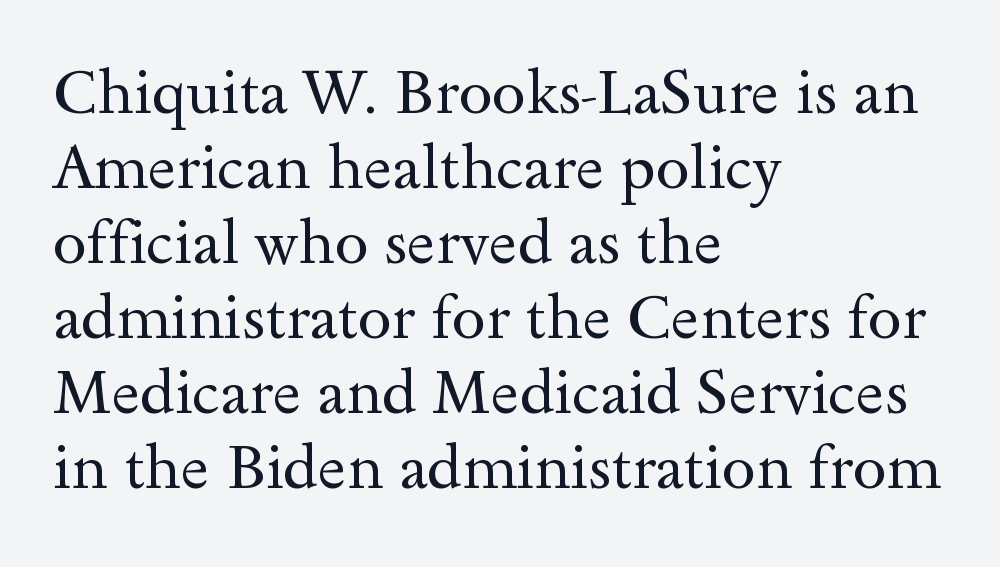
The image shows 61 px regular-weight, wide serif type, upright; set left-aligned, line spacing 1.23x, normal letter spacing, not underlined; a small x-height.
